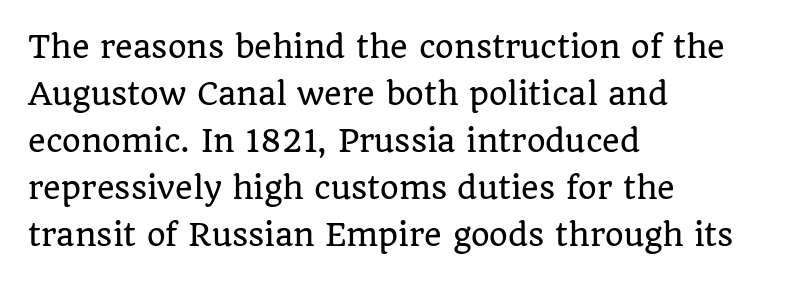
The image shows 30 px serif type, upright; set left-aligned, normal line spacing (1.57x), normal letter spacing, not underlined; low stroke contrast and a large x-height.
